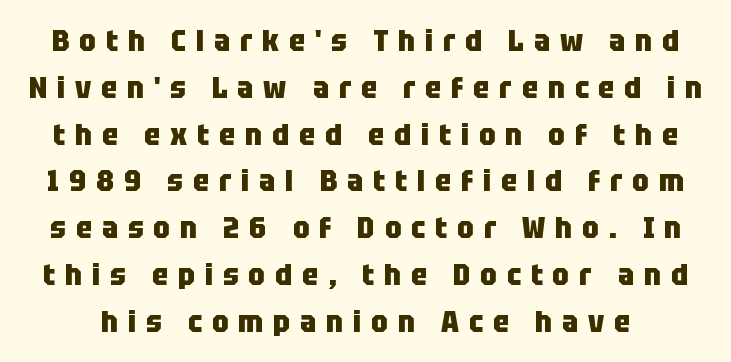
{"serif": "no", "italic": "no", "bold": "yes", "weight": "heavy", "width": "condensed", "stroke_contrast": "low", "x_height": "large", "monospaced": "no", "underline": "no", "line_spacing": "normal", "line_spacing_ratio": 1.56, "letter_spacing": "wide", "letter_spacing_em": 0.33, "glyph_px": 30}
